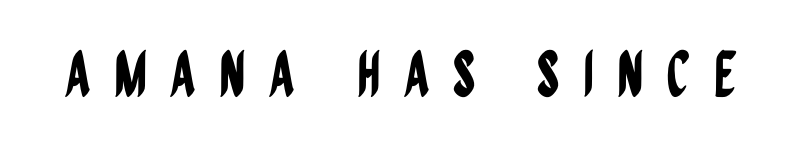
Q: Is the text italic (slanted)? A: No, it is upright.
Q: Is the typeface a serif or a sans-serif typeface? A: Sans-serif.
Q: Is the text underlined? A: No.
Q: Is the spacing between letters normal or unusually wide? A: Unusually wide.
Q: Width (condensed, normal, or wide)? A: Condensed.
Q: Stroke contrast? A: Low.
Q: x-height? A: Large.
Q: Monospaced? A: No.
